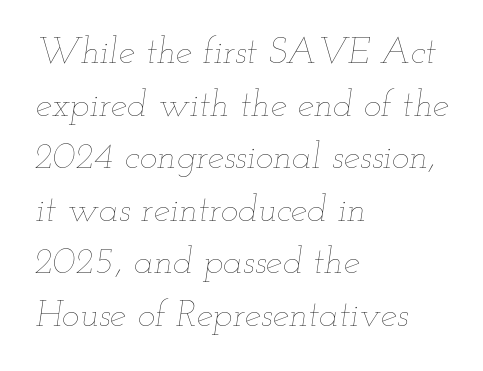
Letters rest on an invisible, unmarked baseline. The lines sit at an ordinary, default distance from one another. Visually the block forms a straight wall on the left and a jagged coastline on the right. Proportional: the letters do not fall into vertical columns. Think standard paragraph weight, or any step lighter than that. Rendered with sloped, italic letterforms.
